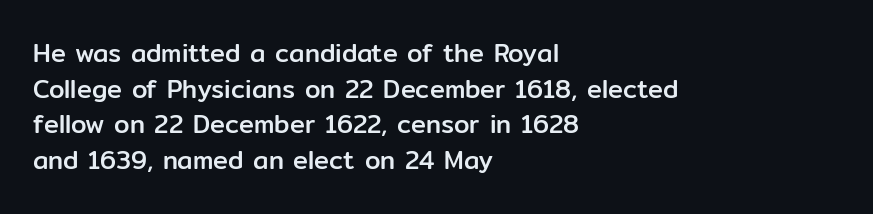
The image shows 25 px text type, upright; set left-aligned, normal line spacing (1.43x), normal letter spacing, not underlined.
